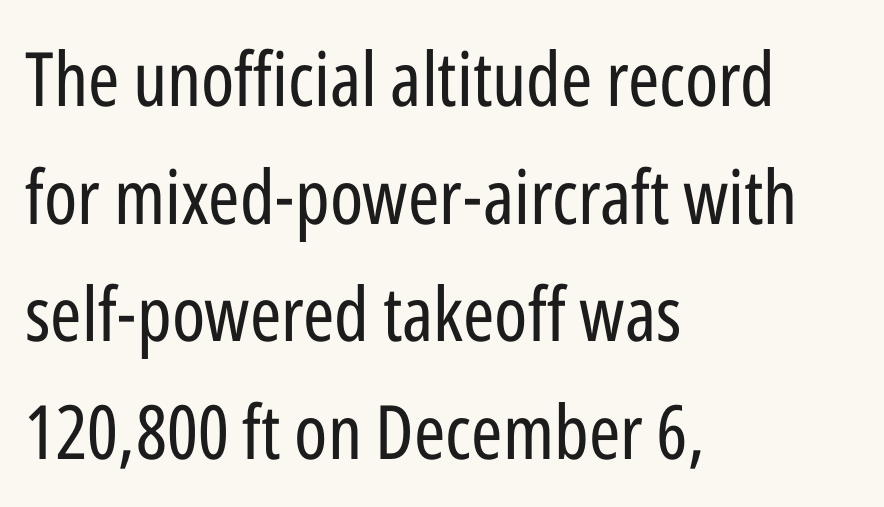
Look at the tracking — it's just the regular setting, nothing added. The letterforms sit at book weight or below. This sample uses a sans-serif face. A typesetter would call this proportional, since set widths differ per character.
